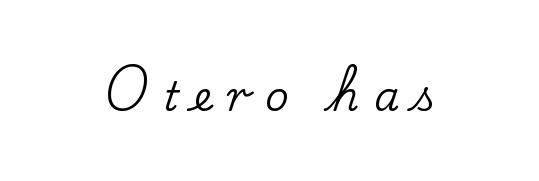
The image shows 41 px serif type; set centered, unusually wide letter spacing (+0.37 em), not underlined; low stroke contrast and a small x-height.
